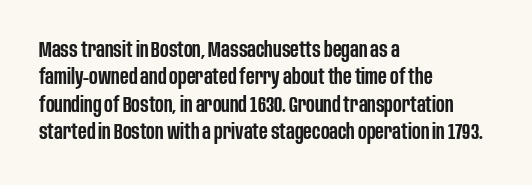
Horizontal bands of white between lines are of average thickness. The rendering keeps characters at their native spacing. The rendering anchors every line to the left-hand side. The type sits square on the baseline with zero lean.
